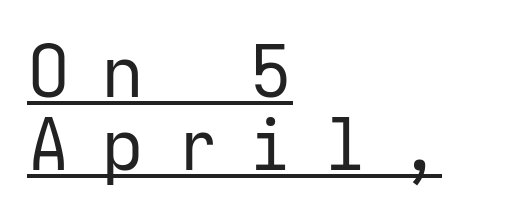
Q: Is the text bold? A: No.
Q: Is the text italic (slanted)? A: No, it is upright.
Q: Is the typeface a serif or a sans-serif typeface? A: Sans-serif.
Q: Is the text underlined? A: Yes.
Q: How is the paragraph aligned? A: Left-aligned.
Q: Is the spacing between letters normal or unusually wide? A: Unusually wide.
Q: Is the spacing between lines tight, normal or loose? A: Tight.
Q: Width (condensed, normal, or wide)? A: Normal.
Q: Stroke contrast? A: Low.
Q: x-height? A: Medium.
Q: Monospaced? A: Yes.
